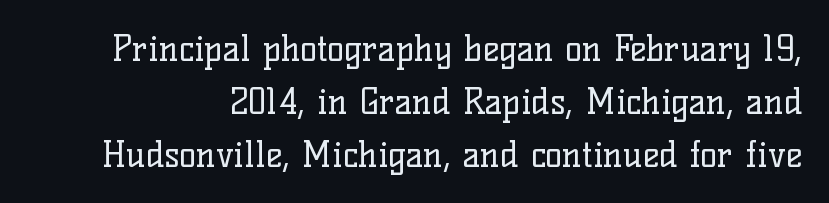
This rendering employs a face with finishing strokes, i.e., a serif. The passage shown stacks its lines at a standard gap. The characters are drawn with everyday or finer stroke widths. The specimen reads as upright at a glance.
